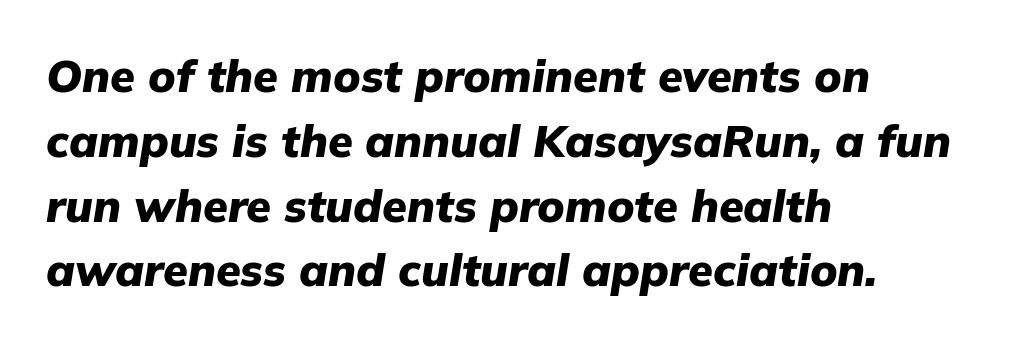
Q: Is the text bold? A: Yes.
Q: Is the text italic (slanted)? A: Yes, it leans right by about 9 degrees.
Q: Is the text underlined? A: No.
Q: How is the paragraph aligned? A: Left-aligned.
Q: Is the spacing between letters normal or unusually wide? A: Normal.
Q: Is the spacing between lines tight, normal or loose? A: Normal.
Q: Width (condensed, normal, or wide)? A: Normal.
Q: Stroke contrast? A: Low.
Q: x-height? A: Medium.
Q: Monospaced? A: No.
